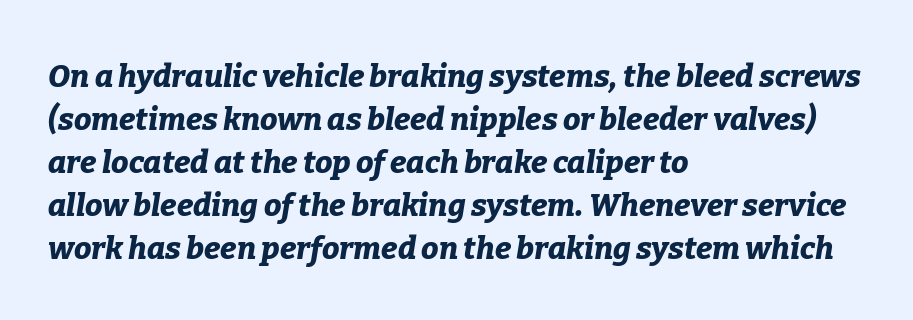
The image shows 31 px bold type, italic (leaning right); set left-aligned, normal line spacing (1.39x), normal letter spacing, not underlined; low stroke contrast and a medium x-height.
